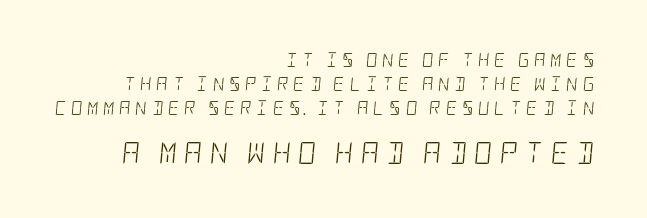
The image shows 22 px text type, italic (leaning right); set right-aligned, line spacing 1.71x, unusually wide letter spacing (+0.34 em), not underlined; the second (bottom) block is 1.57x larger.
